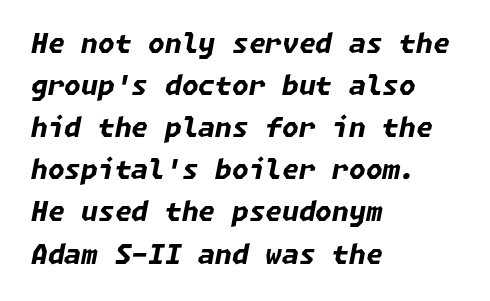
{"italic": "yes", "lean": "right", "slant_degrees": 11, "bold": "yes", "underline": "no", "align": "left", "line_spacing": "normal", "line_spacing_ratio": 1.56, "letter_spacing": "normal", "letter_spacing_em": 0.0, "glyph_px": 27}
